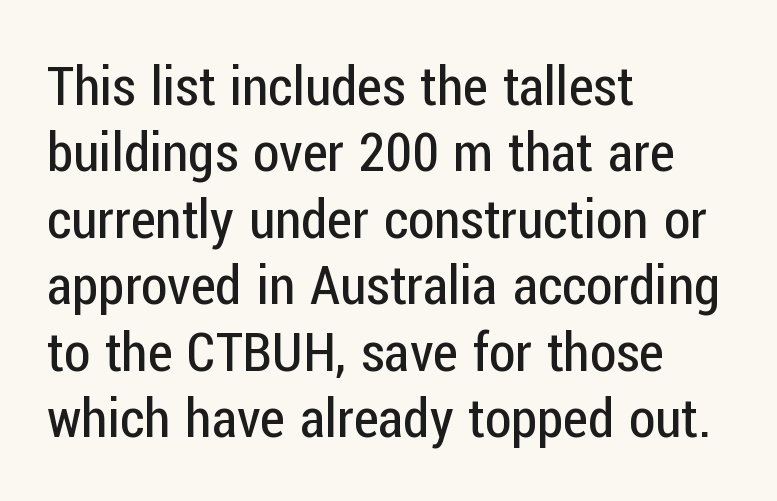
{"serif": "no", "italic": "no", "bold": "no", "weight": "regular", "width": "condensed", "stroke_contrast": "low", "x_height": "medium", "monospaced": "no", "underline": "no", "align": "left", "line_spacing_ratio": 1.23, "letter_spacing": "normal", "letter_spacing_em": 0.0, "glyph_px": 54}
